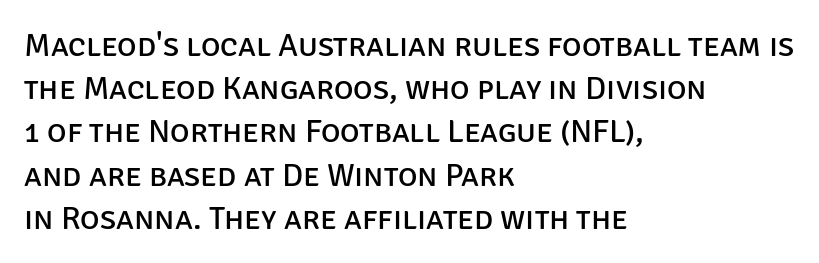
The image shows 33 px regular-weight sans-serif type, upright; set left-aligned, normal line spacing (1.31x), normal letter spacing, not underlined; low stroke contrast and a large x-height.
